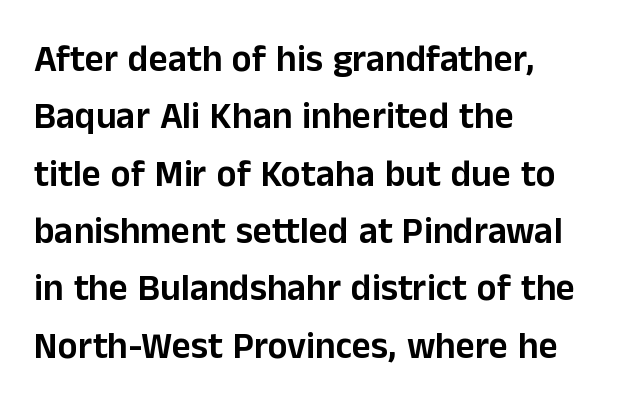
Check where the strokes stop: nothing finishes them off — pure sans. Whoever set this chose a conventional vertical rhythm. Ordinary non-slanted type is in use. Underlining? Definitely not there. Line starts are locked; line ends wander. These lines are rendered in a variable-pitch font.
